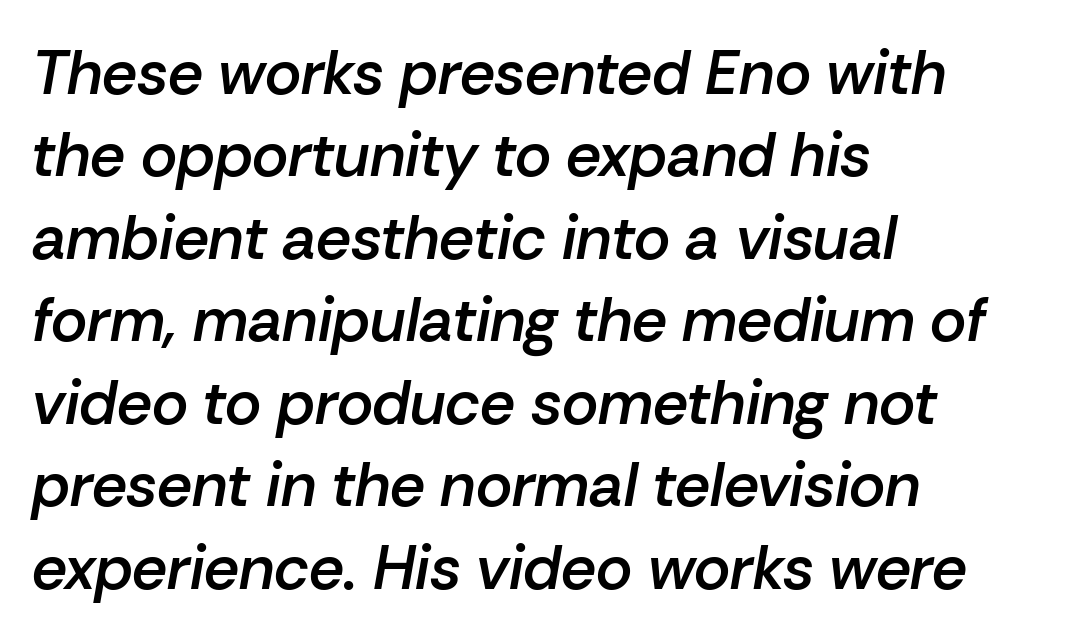
{"italic": "yes", "lean": "right", "slant_degrees": 10, "bold": "semi", "weight": "semibold", "width": "normal", "stroke_contrast": "low", "x_height": "medium", "monospaced": "no", "underline": "no", "align": "left", "line_spacing": "normal", "line_spacing_ratio": 1.33, "letter_spacing": "normal", "letter_spacing_em": 0.0, "glyph_px": 62}
